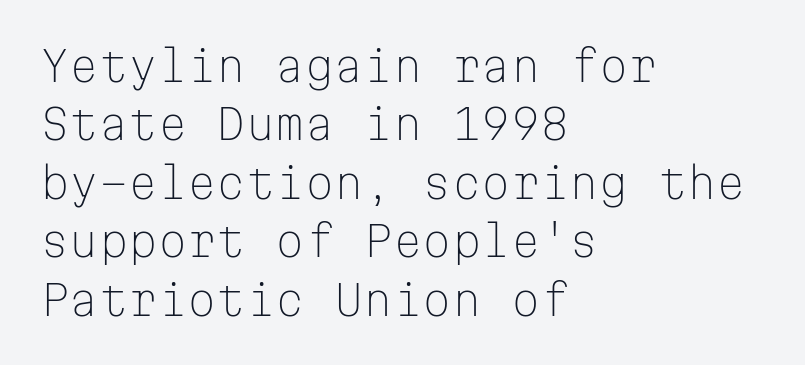
Q: Is the text bold? A: No.
Q: Is the text italic (slanted)? A: No, it is upright.
Q: Is the typeface a serif or a sans-serif typeface? A: Sans-serif.
Q: Is the text underlined? A: No.
Q: How is the paragraph aligned? A: Left-aligned.
Q: Is the spacing between letters normal or unusually wide? A: Normal.
Q: Is the spacing between lines tight, normal or loose? A: Normal.
Q: Width (condensed, normal, or wide)? A: Normal.
Q: Stroke contrast? A: Low.
Q: x-height? A: Medium.
Q: Monospaced? A: Yes.
